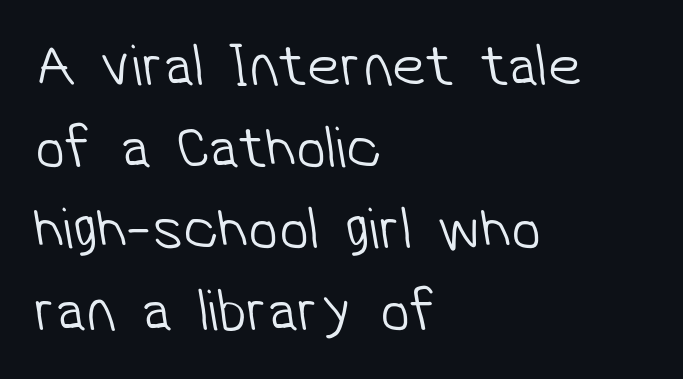
The image shows 60 px light sans-serif type; set left-aligned, normal line spacing (1.36x), normal letter spacing, not underlined; low stroke contrast and a medium x-height.
